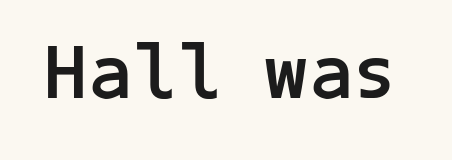
{"serif": "no", "italic": "no", "bold": "yes", "weight": "semibold", "width": "normal", "stroke_contrast": "low", "x_height": "medium", "underline": "no", "letter_spacing": "normal", "letter_spacing_em": 0.0, "glyph_px": 78}
